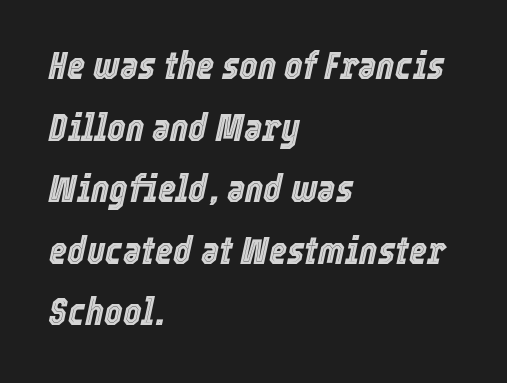
Q: Is the text italic (slanted)? A: Yes, it leans right by about 12 degrees.
Q: Is the text underlined? A: No.
Q: How is the paragraph aligned? A: Left-aligned.
Q: Is the spacing between letters normal or unusually wide? A: Normal.
Q: Is the spacing between lines tight, normal or loose? A: Normal.
Q: Width (condensed, normal, or wide)? A: Condensed.
Q: x-height? A: Medium.
Q: Monospaced? A: No.
